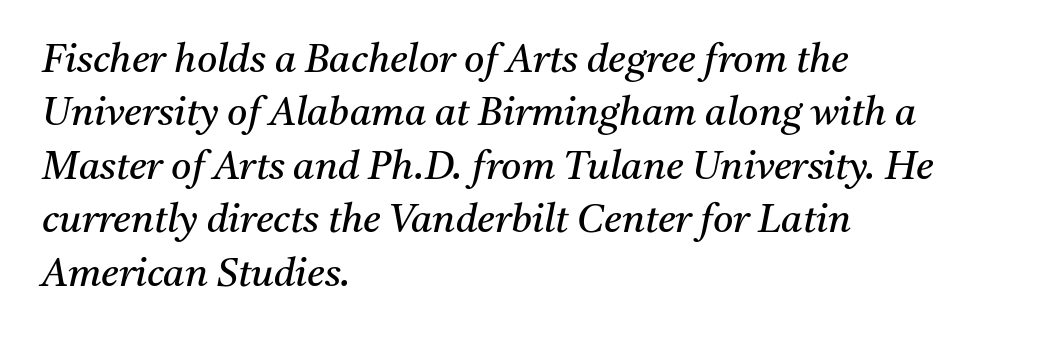
The image shows 39 px regular-weight serif type, italic (leaning right); set left-aligned, normal line spacing (1.37x), normal letter spacing, not underlined; medium stroke contrast and a medium x-height.
